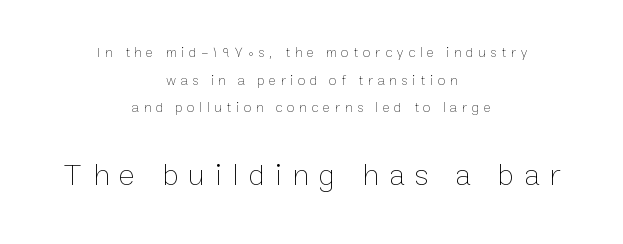
The image shows 31 px thin type, upright; set centered, loose line spacing (1.97x), unusually wide letter spacing (+0.33 em), not underlined; the second (bottom) block is 2.21x larger; low stroke contrast and a medium x-height.
